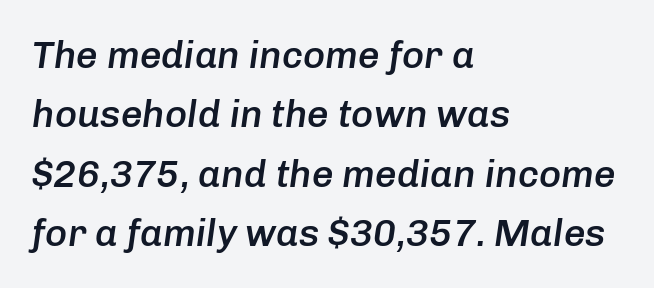
{"italic": "yes", "lean": "right", "slant_degrees": 8, "bold": "semi", "weight": "semibold", "width": "normal", "stroke_contrast": "low", "x_height": "medium", "monospaced": "no", "underline": "no", "align": "left", "line_spacing": "normal", "line_spacing_ratio": 1.56, "letter_spacing": "normal", "letter_spacing_em": 0.0, "glyph_px": 38}
